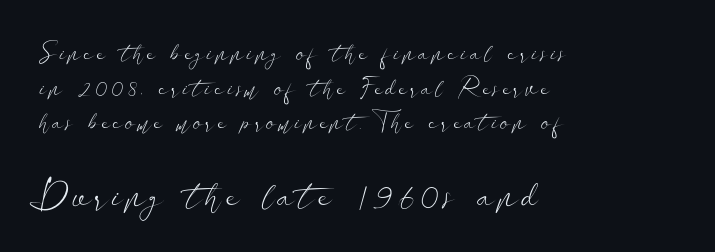
Q: Is the text bold? A: No.
Q: Is the text italic (slanted)? A: Yes.
Q: Is the typeface a serif or a sans-serif typeface? A: Sans-serif.
Q: Is the text underlined? A: No.
Q: How is the paragraph aligned? A: Left-aligned.
Q: Is the spacing between lines tight, normal or loose? A: Normal.
Q: Which block of text is set in a larger size, the first (top) or the second (bottom)? A: The second (bottom) one.
Q: Width (condensed, normal, or wide)? A: Wide.
Q: Stroke contrast? A: Low.
Q: x-height? A: Small.
Q: Monospaced? A: No.
